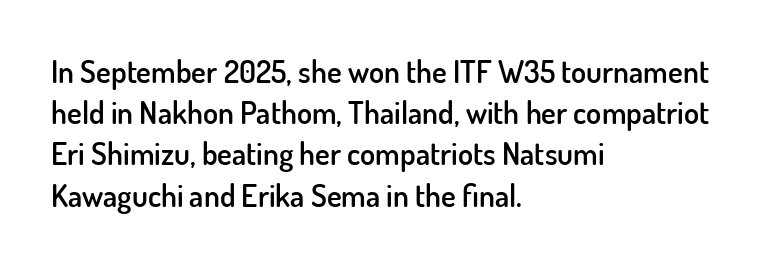
The image shows 31 px semibold sans-serif type, upright; set left-aligned, normal line spacing (1.33x), normal letter spacing, not underlined; low stroke contrast and a small x-height.
